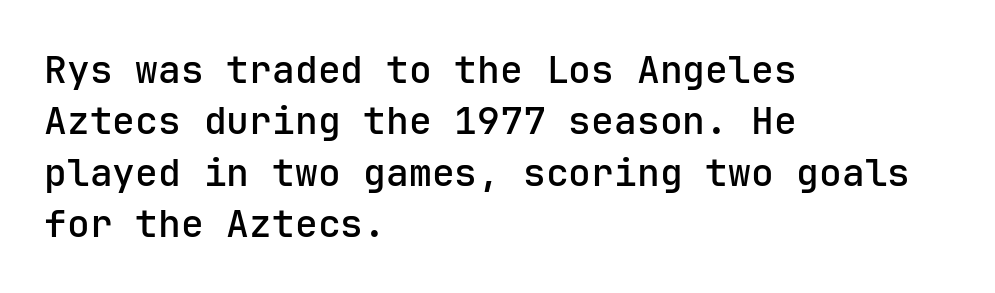
{"serif": "no", "italic": "no", "bold": "semi", "weight": "semibold", "width": "normal", "stroke_contrast": "low", "x_height": "medium", "underline": "no", "align": "left", "line_spacing": "normal", "line_spacing_ratio": 1.35, "letter_spacing": "normal", "letter_spacing_em": 0.0, "glyph_px": 38}
